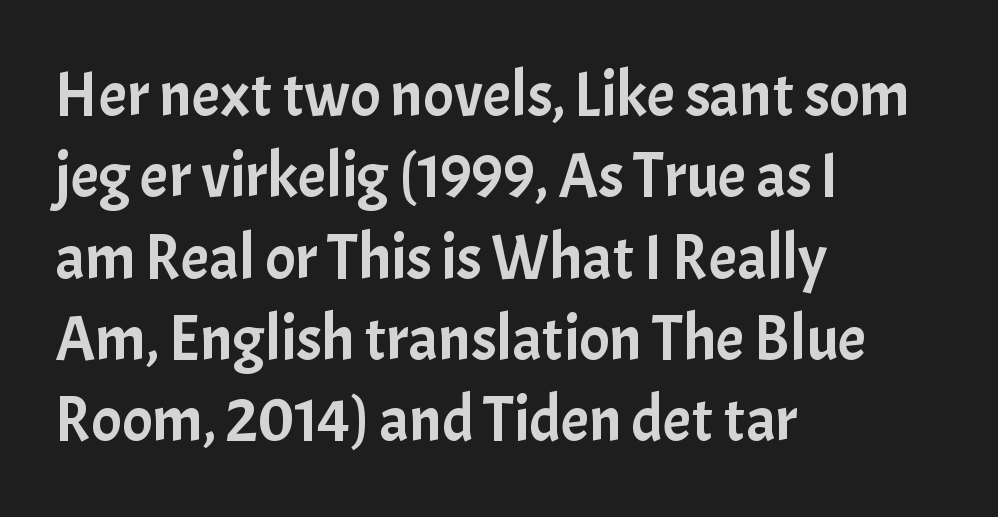
Which margin do the lines hug? The left one — the right edge is uneven. The letters stand straight up with perfectly vertical stems. The zone under the glyphs is completely vacant. The passage shown is typed in a proportional face where columns would drift. Each word holds together tightly as a unit, with standard inter-letter gaps. Typographically, this falls in the sans-serif category.
